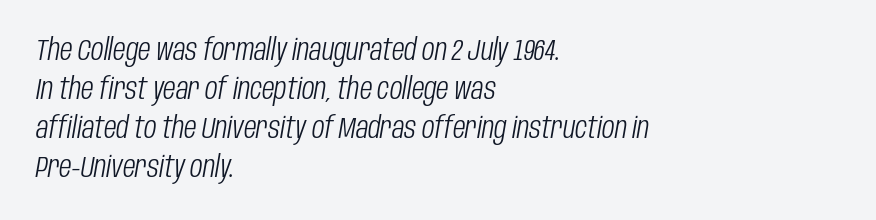
Q: Is the text bold? A: No.
Q: Is the text italic (slanted)? A: Yes, it leans right by about 10 degrees.
Q: Is the text underlined? A: No.
Q: How is the paragraph aligned? A: Left-aligned.
Q: Is the spacing between letters normal or unusually wide? A: Normal.
Q: Is the spacing between lines tight, normal or loose? A: Normal.
Q: Width (condensed, normal, or wide)? A: Condensed.
Q: Stroke contrast? A: Low.
Q: x-height? A: Large.
Q: Monospaced? A: No.
